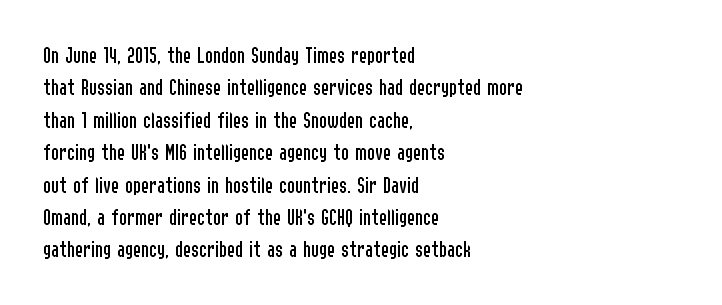
Q: Is the text bold? A: No.
Q: Is the text italic (slanted)? A: No, it is upright.
Q: Is the text underlined? A: No.
Q: How is the paragraph aligned? A: Left-aligned.
Q: Is the spacing between letters normal or unusually wide? A: Normal.
Q: Is the spacing between lines tight, normal or loose? A: Normal.
